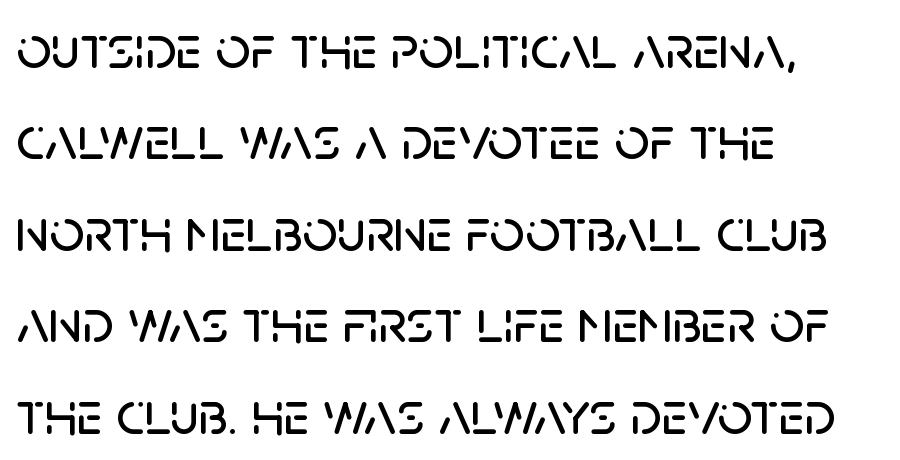
Q: Is the text italic (slanted)? A: No, it is upright.
Q: Is the typeface a serif or a sans-serif typeface? A: Sans-serif.
Q: Is the text underlined? A: No.
Q: How is the paragraph aligned? A: Left-aligned.
Q: Is the spacing between letters normal or unusually wide? A: Normal.
Q: Is the spacing between lines tight, normal or loose? A: Normal.
Q: Width (condensed, normal, or wide)? A: Normal.
Q: Stroke contrast? A: Low.
Q: x-height? A: Large.
Q: Monospaced? A: No.
